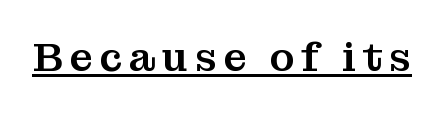
{"serif": "yes", "italic": "no", "width": "normal", "stroke_contrast": "medium", "x_height": "medium", "monospaced": "no", "underline": "yes", "glyph_px": 41}
